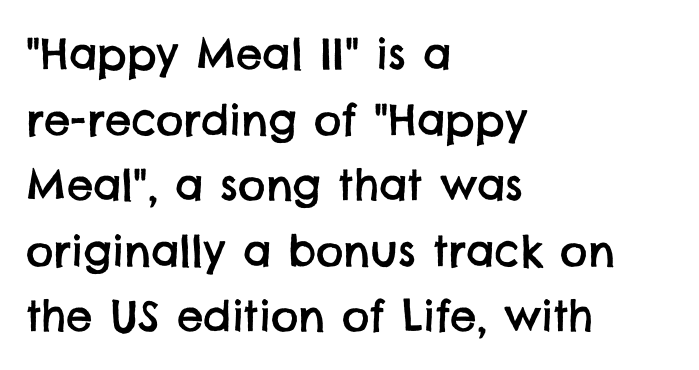
How would I describe the line gaps? Plain and ordinary. The face used here is proportionally spaced, like ordinary book or web type. The zone under the glyphs is completely vacant. These lines are composed in type without serifs.
